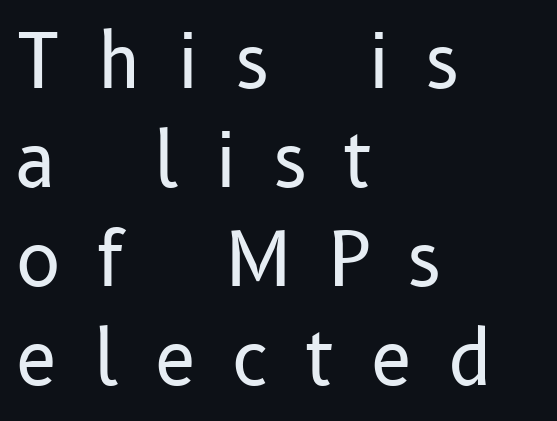
Q: Is the text bold? A: No.
Q: Is the text italic (slanted)? A: No, it is upright.
Q: Is the typeface a serif or a sans-serif typeface? A: Sans-serif.
Q: Is the text underlined? A: No.
Q: How is the paragraph aligned? A: Left-aligned.
Q: Is the spacing between letters normal or unusually wide? A: Unusually wide.
Q: Is the spacing between lines tight, normal or loose? A: Normal.
Q: Width (condensed, normal, or wide)? A: Normal.
Q: Stroke contrast? A: Low.
Q: x-height? A: Medium.
Q: Monospaced? A: No.
